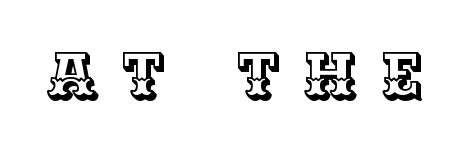
The type sits square on the baseline with zero lean. Is this a fixed-width face? No — the glyphs have proportional, varying widths. Students, note that the glyphs here are deliberately spaced far apart. The specimen omits any rule beneath the text block's lines.
